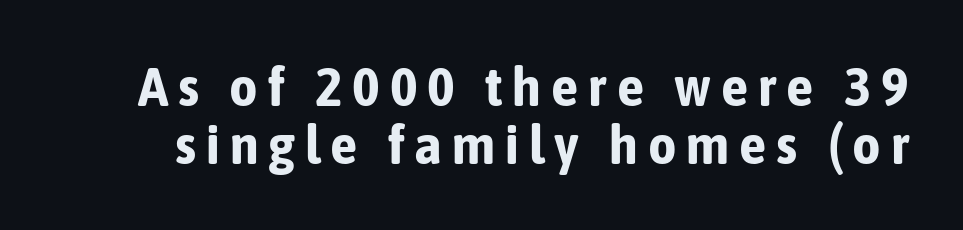
The image shows 55 px bold, condensed sans-serif type, upright; set tight line spacing (1.05x), not underlined; low stroke contrast and a medium x-height.
